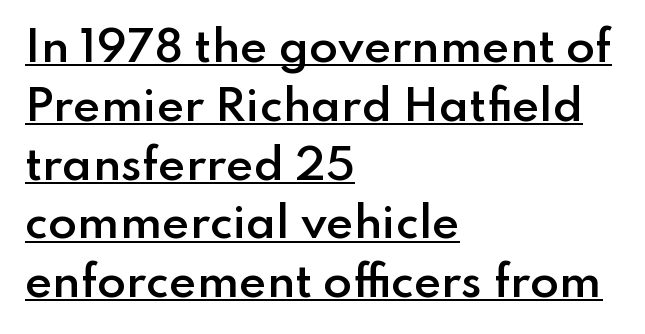
The image shows 42 px semibold sans-serif type, upright; set left-aligned, normal line spacing (1.4x), normal letter spacing, underlined; low stroke contrast and a small x-height.
